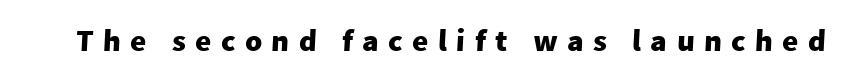
No feet cap the strokes, marking this as sans-serif type. The glyphs are unaccompanied by any horizontal stroke below them. The face used here is proportionally spaced, like ordinary book or web type. Characters follow at a spacing far wider than the type designer built in. The rendering uses a bold face; every stroke is thick and dark.
